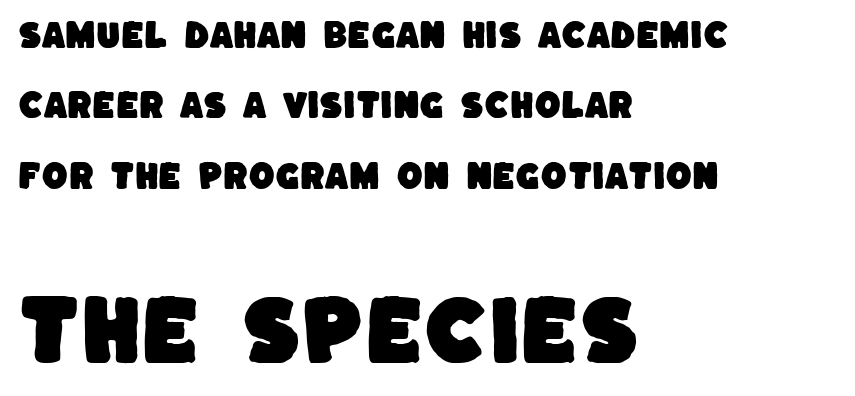
The image shows 76 px sans-serif type; set left-aligned, loose line spacing (2.35x), normal letter spacing, not underlined; the second (bottom) block is 2.53x larger; low stroke contrast and a large x-height.
